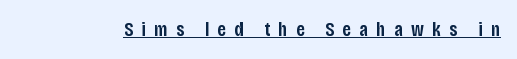
Q: Is the text bold? A: Semi-bold.
Q: Is the text italic (slanted)? A: No, it is upright.
Q: Is the text underlined? A: Yes.
Q: Is the spacing between letters normal or unusually wide? A: Unusually wide.
